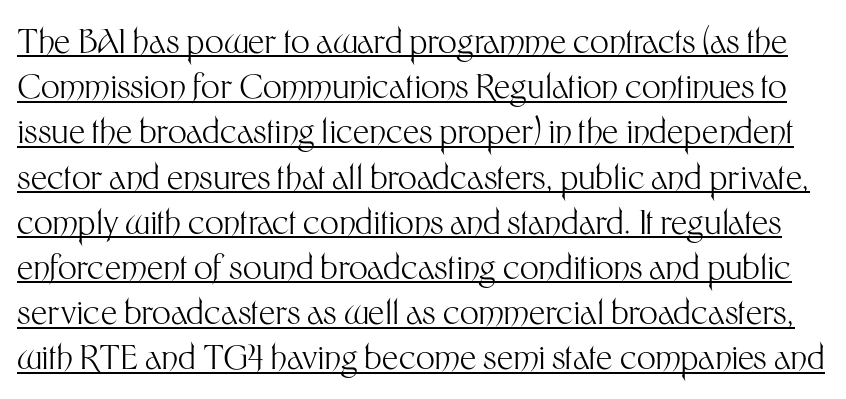
Q: Is the text bold? A: No.
Q: Is the text italic (slanted)? A: No, it is upright.
Q: Is the typeface a serif or a sans-serif typeface? A: Sans-serif.
Q: Is the text underlined? A: Yes.
Q: Is the spacing between letters normal or unusually wide? A: Normal.
Q: Is the spacing between lines tight, normal or loose? A: Normal.
Q: Width (condensed, normal, or wide)? A: Normal.
Q: Stroke contrast? A: Medium.
Q: x-height? A: Medium.
Q: Monospaced? A: No.
